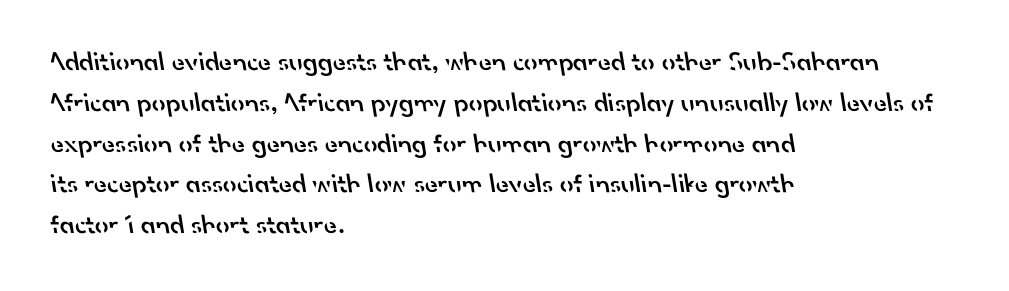
{"bold": "semi", "underline": "no", "align": "left", "line_spacing": "normal", "line_spacing_ratio": 1.51, "letter_spacing": "normal", "letter_spacing_em": 0.0, "glyph_px": 27}
